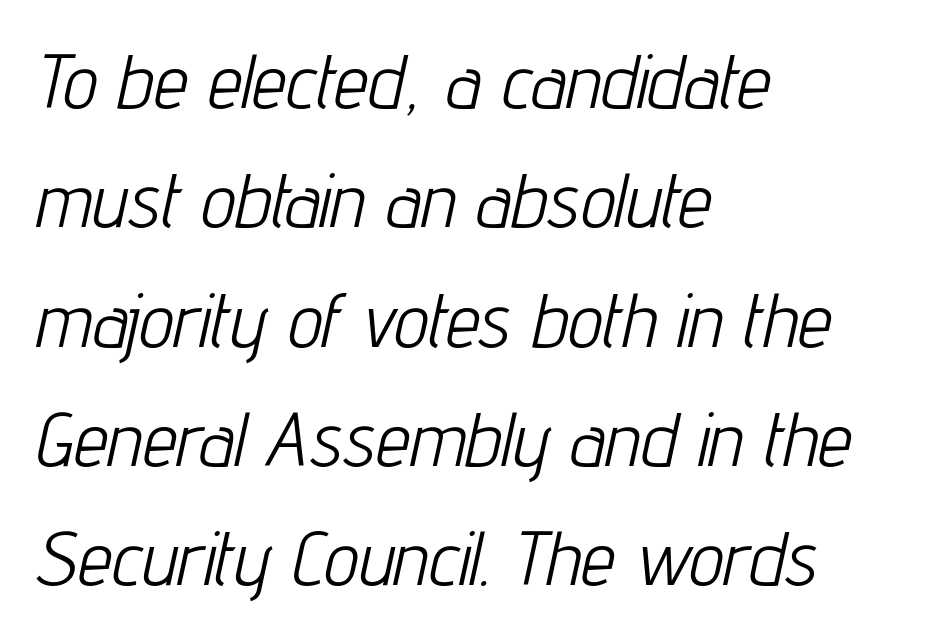
{"italic": "yes", "lean": "right", "slant_degrees": 12, "bold": "no", "weight": "light", "width": "condensed", "stroke_contrast": "low", "x_height": "medium", "monospaced": "no", "underline": "no", "align": "left", "line_spacing": "normal", "line_spacing_ratio": 1.55, "letter_spacing": "normal", "letter_spacing_em": 0.0, "glyph_px": 77}
